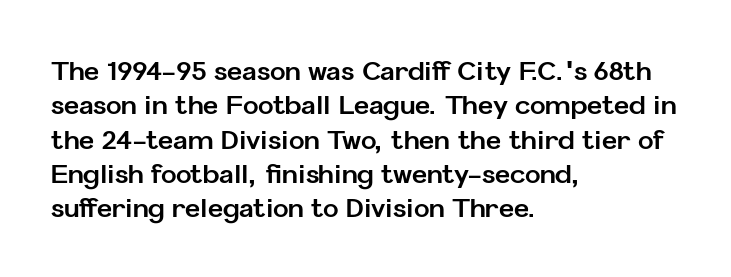
Q: Is the text bold? A: Yes.
Q: Is the text italic (slanted)? A: No, it is upright.
Q: Is the text underlined? A: No.
Q: How is the paragraph aligned? A: Left-aligned.
Q: Is the spacing between letters normal or unusually wide? A: Normal.
Q: Is the spacing between lines tight, normal or loose? A: Normal.
